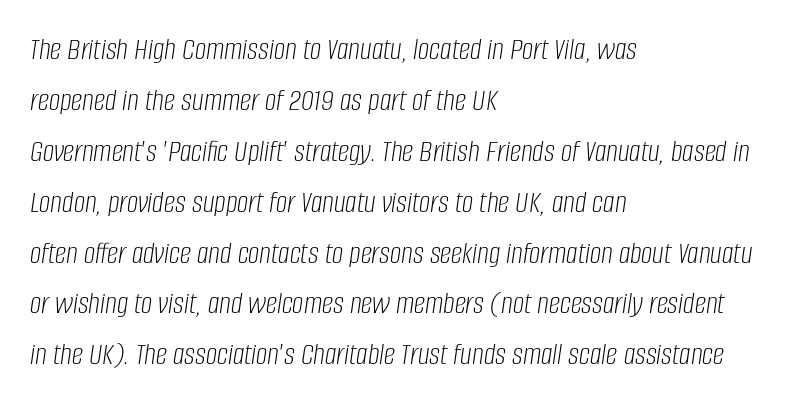
The line texture is even and compact thanks to regular tracking. Here the designer chose a conventional face with non-uniform glyph widths. How would I describe the line gaps? Plain and ordinary. The face used here has a pronounced slope to its letters. These lines are set flush left with a ragged right edge. Descenders hang freely into open space.
